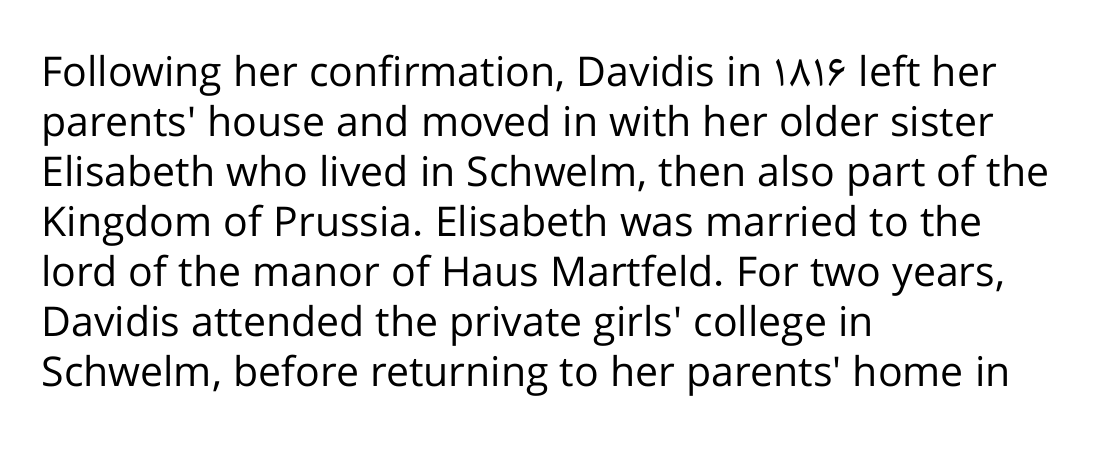
Q: Is the text bold? A: No.
Q: Is the text italic (slanted)? A: No, it is upright.
Q: Is the typeface a serif or a sans-serif typeface? A: Sans-serif.
Q: Is the text underlined? A: No.
Q: How is the paragraph aligned? A: Left-aligned.
Q: Is the spacing between letters normal or unusually wide? A: Normal.
Q: Width (condensed, normal, or wide)? A: Normal.
Q: Stroke contrast? A: Low.
Q: x-height? A: Medium.
Q: Monospaced? A: No.
